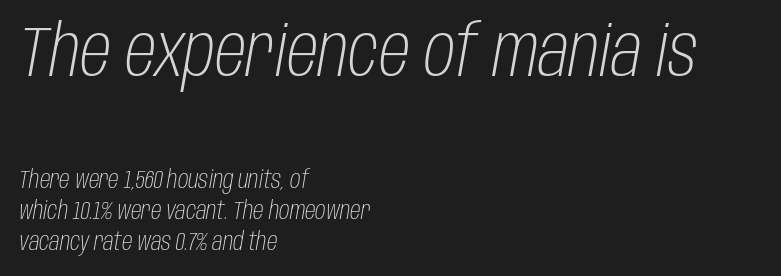
Quick note: italic. Horizontally, the lines are justified to the leading edge only. The rendering shrinks the type as you move from the upper chunk to the lower. A typesetter would call this zero additional tracking. Interline gaps are of average width in this sample. Here the designer chose a conventional face with non-uniform glyph widths.
